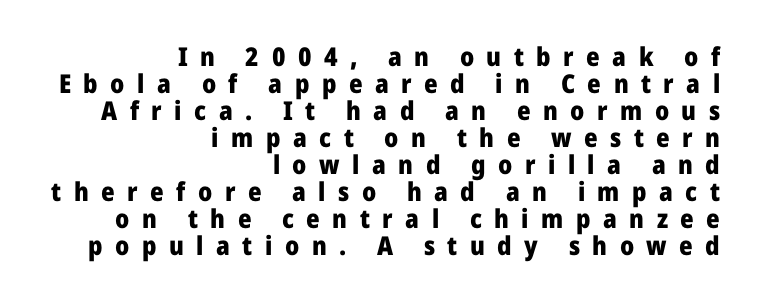
Q: Is the text bold? A: Yes.
Q: Is the text italic (slanted)? A: No, it is upright.
Q: Is the text underlined? A: No.
Q: How is the paragraph aligned? A: Right-aligned.
Q: Is the spacing between letters normal or unusually wide? A: Unusually wide.
Q: Is the spacing between lines tight, normal or loose? A: Tight.
